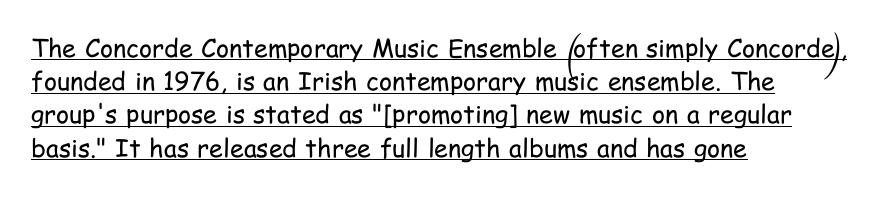
It's the straight-up-and-down kind of type. Between one letter and the next there's only the usual sliver of space. Notice how a bar underscores the lettering throughout. The passage shown stacks its lines at a standard gap. If you drew a ruler down the left edge, every line would touch it.
